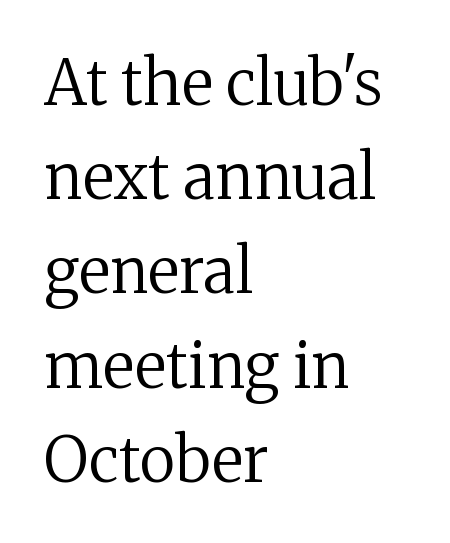
The image shows 62 px regular-weight serif type, upright; set left-aligned, normal line spacing (1.52x), normal letter spacing, not underlined; medium stroke contrast and a medium x-height.
